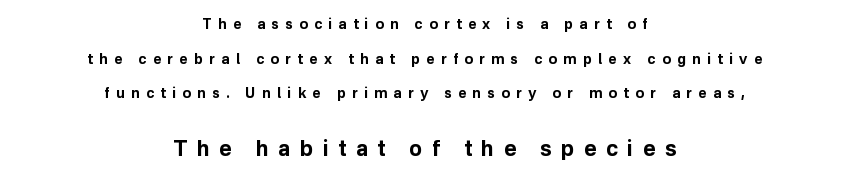
Italic? Not at all — the glyphs are vertical. Each line is balanced around a shared central axis. These lines stand farther apart than default settings would place them. This is heavy type, rendered in bold.
